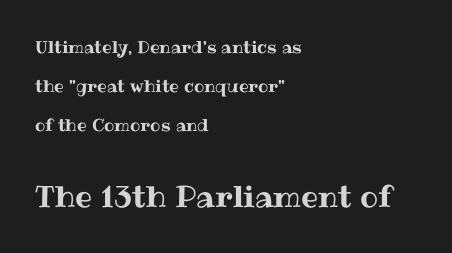
{"italic": "no", "width": "normal", "stroke_contrast": "medium", "x_height": "medium", "monospaced": "no", "underline": "no", "align": "left", "line_spacing": "loose", "line_spacing_ratio": 2.28, "letter_spacing": "normal", "letter_spacing_em": 0.0, "larger_block": "second", "size_ratio": 1.76, "glyph_px": 30}
